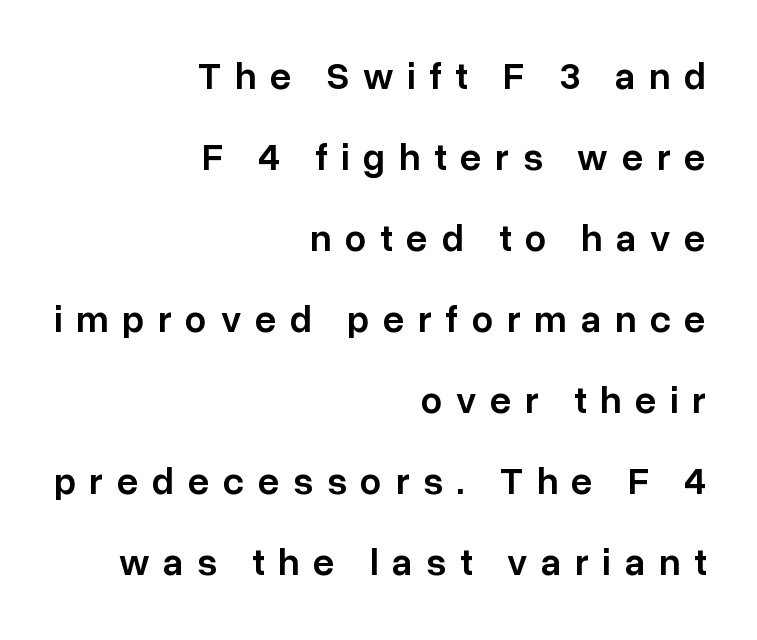
{"serif": "no", "italic": "no", "bold": "semi", "weight": "semibold", "width": "normal", "stroke_contrast": "low", "x_height": "medium", "monospaced": "no", "underline": "no", "align": "right", "line_spacing": "loose", "line_spacing_ratio": 2.13, "letter_spacing": "wide", "letter_spacing_em": 0.36, "glyph_px": 38}
